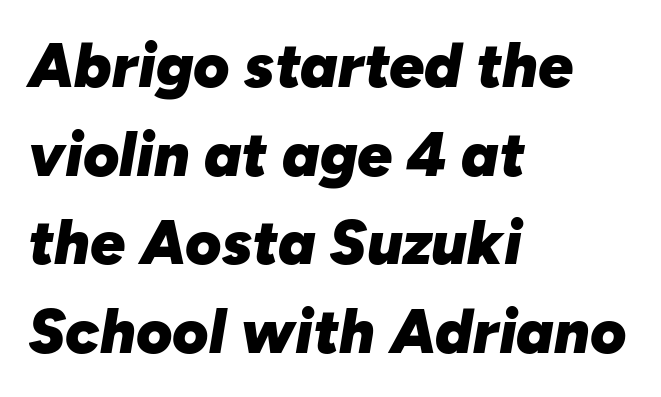
The image shows 62 px heavy type, italic (leaning right); set left-aligned, normal line spacing (1.43x), normal letter spacing, not underlined; low stroke contrast and a medium x-height.
